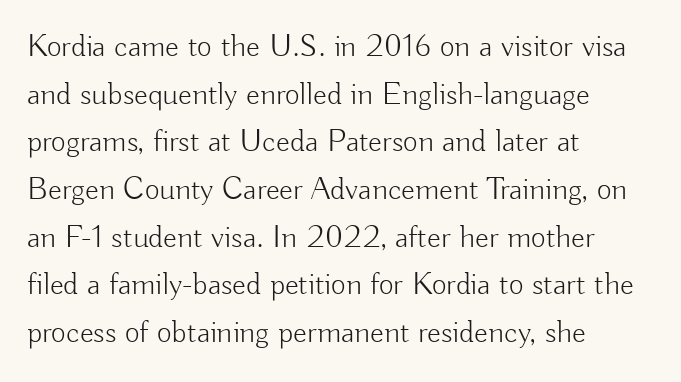
Lines of text with bare space underneath. Think of a printed novel: that variable character pitch is what you see here. Horizontally, the lines are justified to the leading edge only. The letters sit at their default tracking, neither squeezed nor spread. Each letter's strokes conclude bluntly, with no projecting serifs. Quick note: interline space is typical.
